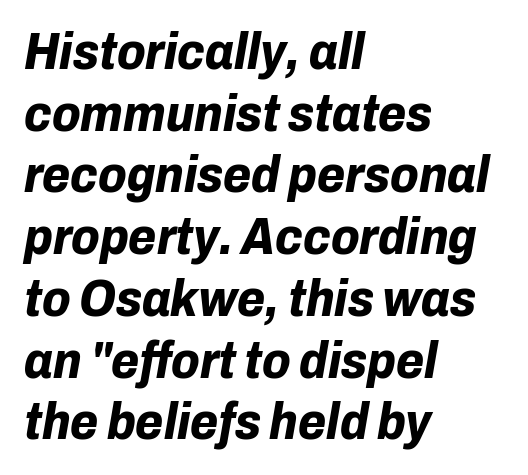
Strokes here are thick enough to call this a true bold. The tracking reads as untouched default to a designer's eye. The passage shown is not underscored anywhere. Every row of glyphs begins at an identical x-position on the left.
